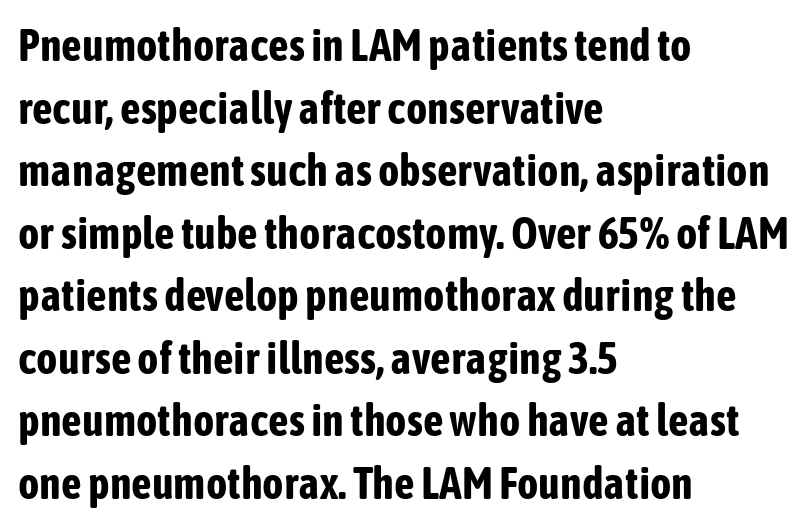
Q: Is the text bold? A: Yes.
Q: Is the text italic (slanted)? A: No, it is upright.
Q: Is the typeface a serif or a sans-serif typeface? A: Sans-serif.
Q: Is the text underlined? A: No.
Q: How is the paragraph aligned? A: Left-aligned.
Q: Is the spacing between letters normal or unusually wide? A: Normal.
Q: Is the spacing between lines tight, normal or loose? A: Normal.
Q: Width (condensed, normal, or wide)? A: Condensed.
Q: Stroke contrast? A: Low.
Q: x-height? A: Medium.
Q: Monospaced? A: No.
